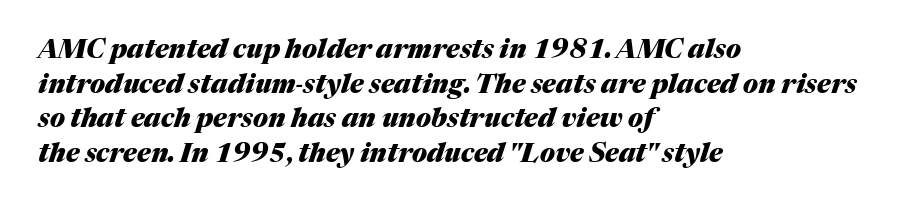
The face used here is rendered with its standard letterfit. When letters slant like this, we call the style italic. The passage shown stacks its lines at a standard gap. Bare-footed words on every line.
